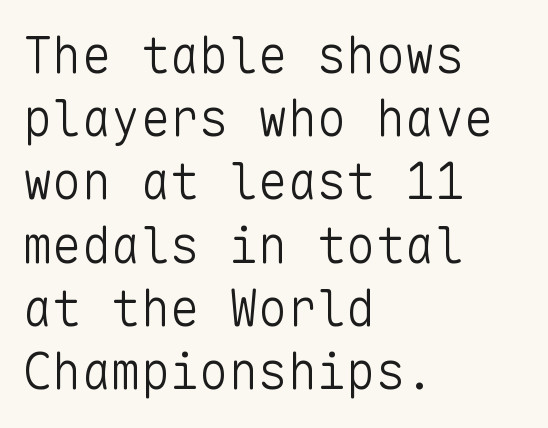
The image shows 49 px light sans-serif type, upright, monospaced; set left-aligned, normal line spacing (1.29x), normal letter spacing, not underlined; low stroke contrast and a medium x-height.
